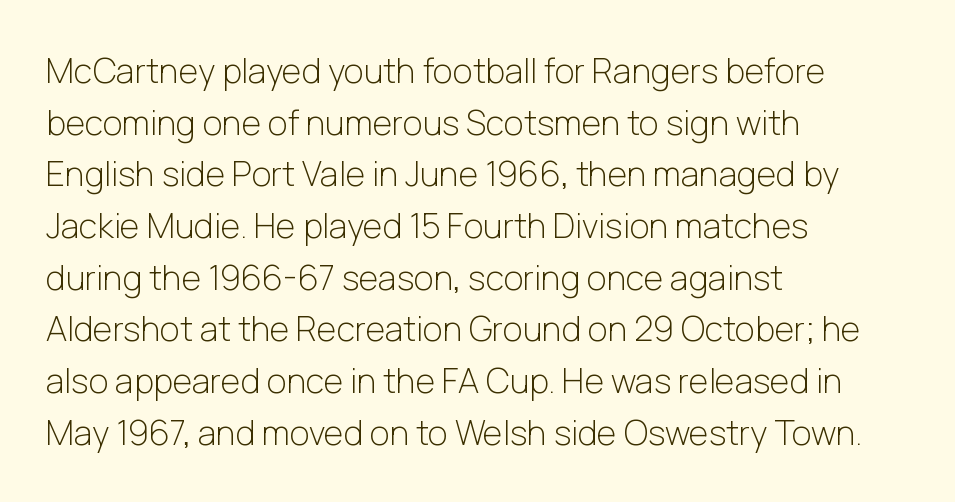
{"serif": "no", "italic": "no", "bold": "no", "weight": "light", "width": "normal", "stroke_contrast": "low", "x_height": "medium", "monospaced": "no", "underline": "no", "align": "left", "line_spacing": "normal", "line_spacing_ratio": 1.52, "letter_spacing": "normal", "letter_spacing_em": 0.0, "glyph_px": 34}
